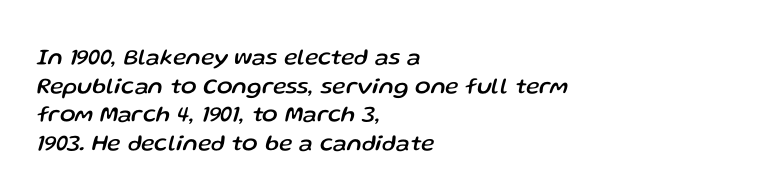
Standard letterfit; no display-style spreading of the glyphs. Observe the lean: these are italic letterforms. Notice how the passage keeps a crisp vertical edge on the left only. Descenders are the only things crossing below the line.
